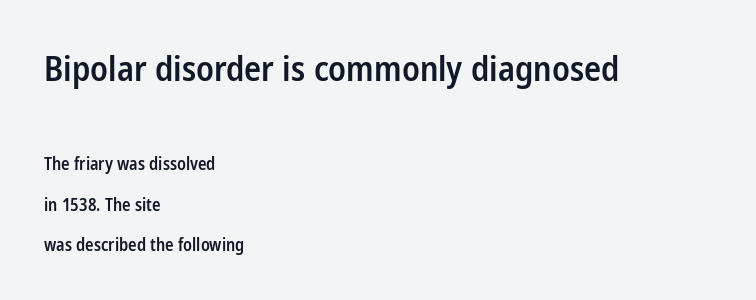
The image shows 34 px semibold, condensed sans-serif type, upright; set left-aligned, loose line spacing (2.36x), normal letter spacing, not underlined; the first (top) block is 2.0x larger; low stroke contrast and a medium x-height.
